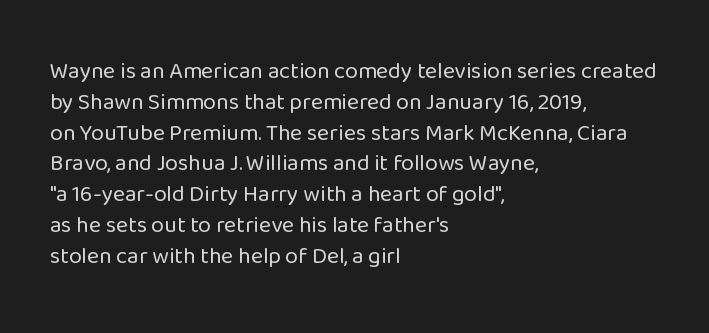
The image shows 23 px text type, upright; set left-aligned, normal line spacing (1.34x), normal letter spacing, not underlined.
